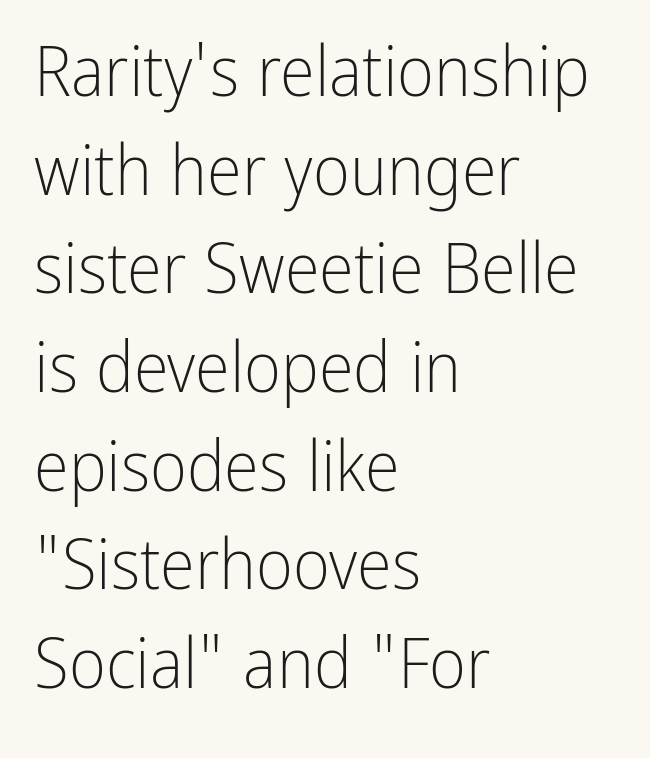
{"serif": "no", "italic": "no", "bold": "no", "weight": "light", "width": "condensed", "stroke_contrast": "low", "x_height": "medium", "monospaced": "no", "underline": "no", "align": "left", "line_spacing": "normal", "line_spacing_ratio": 1.39, "letter_spacing": "normal", "letter_spacing_em": 0.0, "glyph_px": 71}
